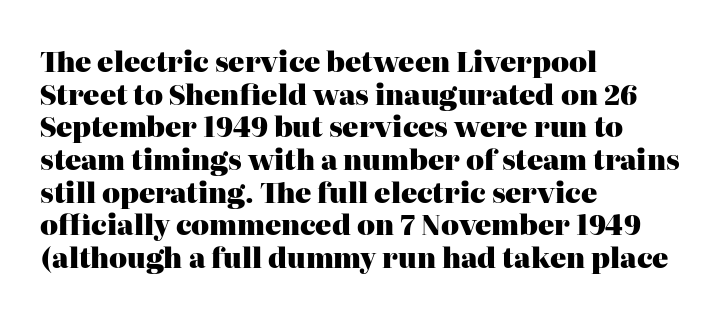
Q: Is the text bold? A: Yes.
Q: Is the text italic (slanted)? A: No, it is upright.
Q: Is the text underlined? A: No.
Q: How is the paragraph aligned? A: Left-aligned.
Q: Is the spacing between letters normal or unusually wide? A: Normal.
